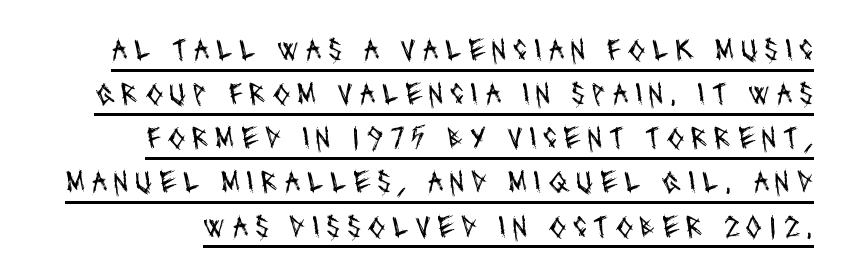
What decoration does the sample have? An underline. Notice how descenders clear the ascenders below comfortably — that's standard leading. Varying glyph widths throughout — classic text-font behaviour. You could only call the tracking loose — the letters float apart. Stroke mass is kept to a normal reading level or below. Does the type have serifs? No, each stem ends abruptly.
